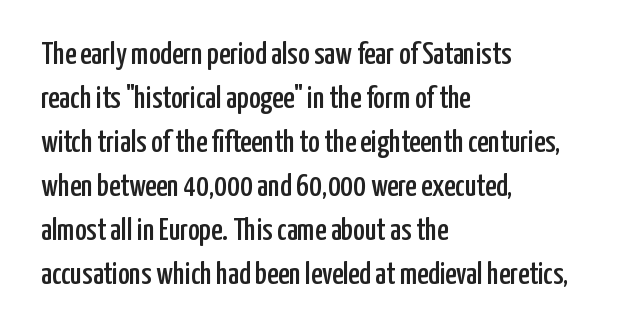
The image shows 31 px condensed sans-serif type, upright; set left-aligned, normal line spacing (1.42x), normal letter spacing, not underlined; low stroke contrast and a medium x-height.
